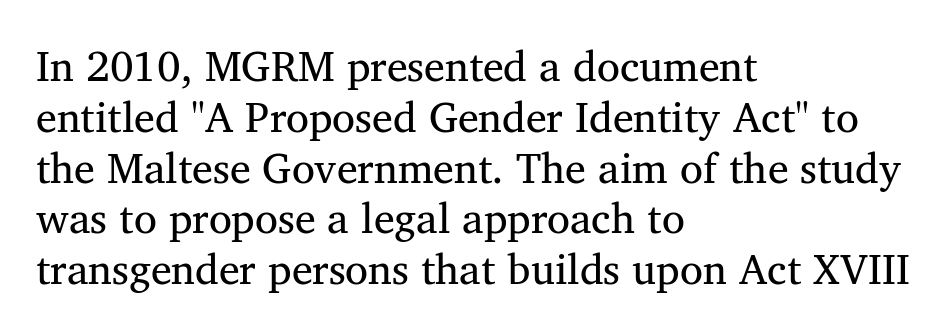
The image shows 42 px serif type, upright; set left-aligned, line spacing 1.21x, normal letter spacing, not underlined; medium stroke contrast and a medium x-height.
